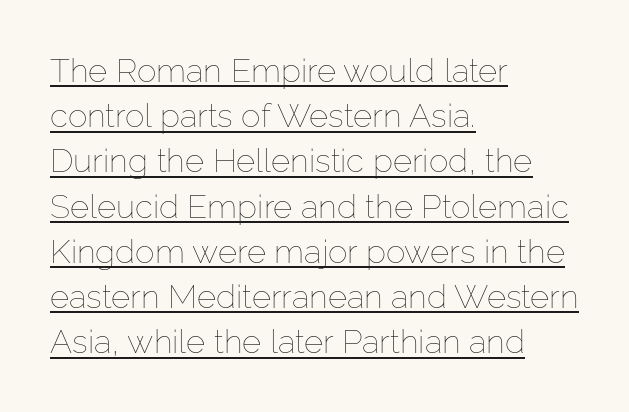
Notice how the stems are strictly vertical — no italics here. Varying glyph widths throughout — classic text-font behaviour. Is there much room between lines? A standard amount, neither cramped nor airy. The line texture is even and compact thanks to regular tracking. Leftover space on each line is placed entirely after the last word. Every word sits above its own underline.
